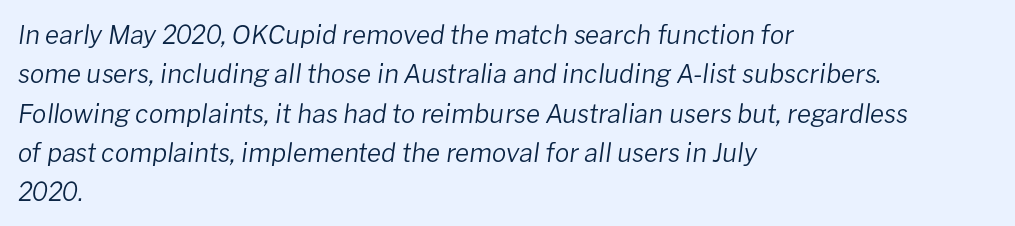
{"italic": "yes", "lean": "right", "slant_degrees": 8, "bold": "no", "underline": "no", "align": "left", "line_spacing": "normal", "line_spacing_ratio": 1.51, "letter_spacing": "normal", "letter_spacing_em": 0.0, "glyph_px": 26}
